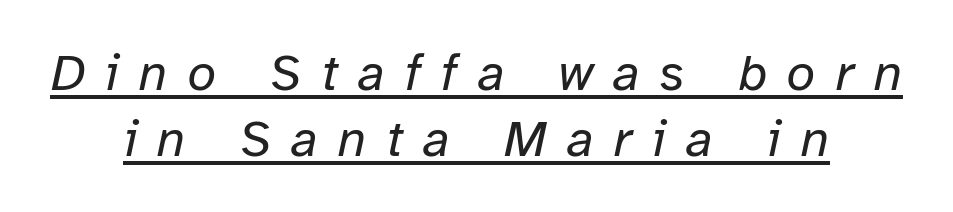
{"italic": "yes", "lean": "right", "slant_degrees": 12, "bold": "no", "weight": "regular", "width": "normal", "stroke_contrast": "low", "x_height": "medium", "monospaced": "no", "underline": "yes", "align": "center", "line_spacing": "normal", "line_spacing_ratio": 1.26, "letter_spacing": "wide", "letter_spacing_em": 0.38, "glyph_px": 52}
